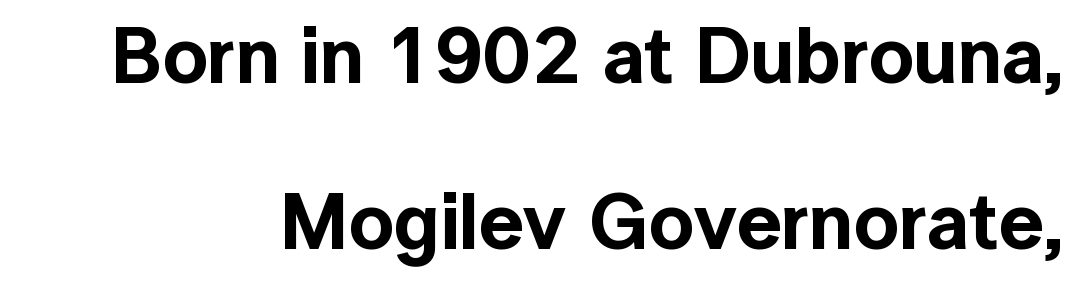
Serifs: no, the terminals of the letterforms are clean. The passage shown stacks its lines with a broad gap. The letters stand straight up with perfectly vertical stems. The tracking reads as untouched default to a designer's eye. Horizontally, the lines are justified to the trailing edge only.
